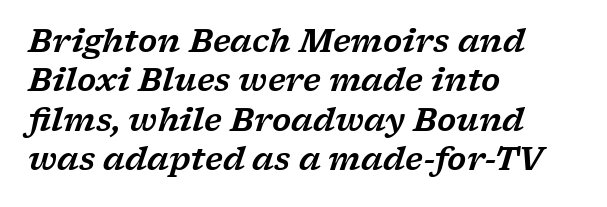
Q: Is the text italic (slanted)? A: Yes, it leans right by about 17 degrees.
Q: Is the typeface a serif or a sans-serif typeface? A: Serif.
Q: Is the text underlined? A: No.
Q: How is the paragraph aligned? A: Left-aligned.
Q: Is the spacing between letters normal or unusually wide? A: Normal.
Q: Is the spacing between lines tight, normal or loose? A: Normal.
Q: Width (condensed, normal, or wide)? A: Wide.
Q: Stroke contrast? A: Low.
Q: x-height? A: Medium.
Q: Monospaced? A: No.
